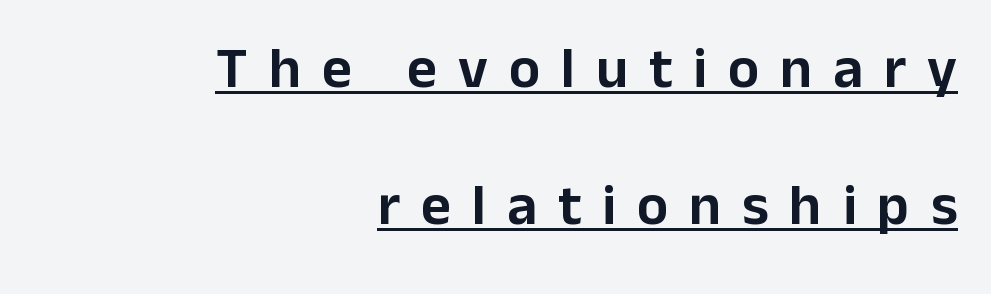
Q: Is the text italic (slanted)? A: No, it is upright.
Q: Is the typeface a serif or a sans-serif typeface? A: Sans-serif.
Q: Is the text underlined? A: Yes.
Q: How is the paragraph aligned? A: Right-aligned.
Q: Is the spacing between letters normal or unusually wide? A: Unusually wide.
Q: Is the spacing between lines tight, normal or loose? A: Loose.
Q: Width (condensed, normal, or wide)? A: Normal.
Q: Stroke contrast? A: Low.
Q: x-height? A: Medium.
Q: Monospaced? A: No.
